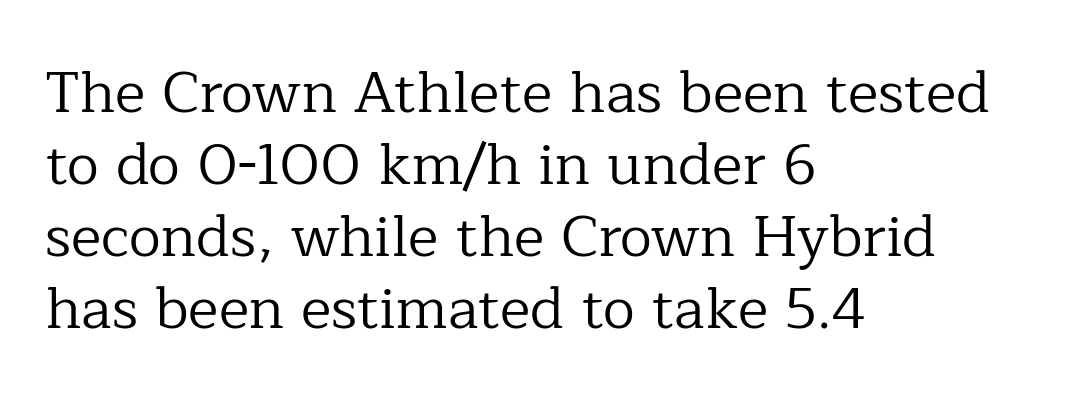
A typesetter would call this proportional, since set widths differ per character. Designer's note — italics off, roman on. Caption: multi-line text, flush left, ragged right. Old-style or modern, the face here clearly has serifs. Counters stay open thanks to moderate or lighter strokes.
